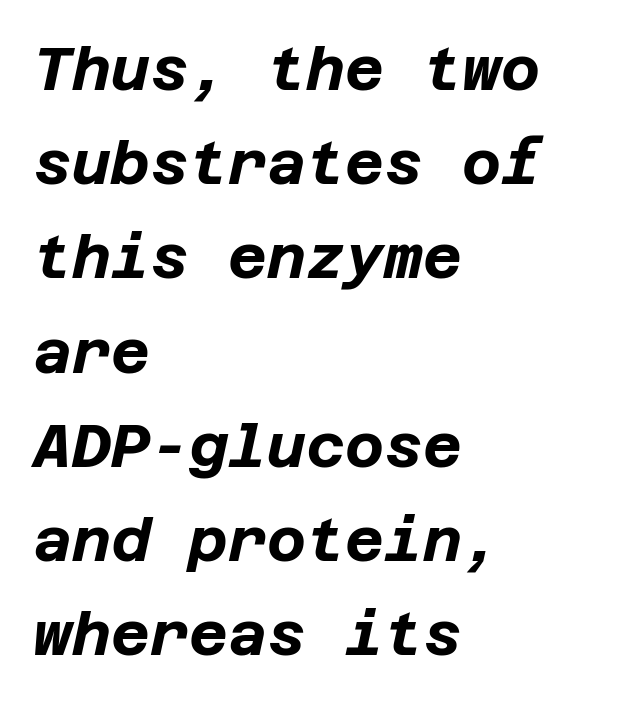
Q: Is the text bold? A: Yes.
Q: Is the text italic (slanted)? A: Yes, it leans right by about 12 degrees.
Q: Is the text underlined? A: No.
Q: How is the paragraph aligned? A: Left-aligned.
Q: Is the spacing between letters normal or unusually wide? A: Normal.
Q: Is the spacing between lines tight, normal or loose? A: Normal.
Q: Width (condensed, normal, or wide)? A: Normal.
Q: Stroke contrast? A: Low.
Q: x-height? A: Large.
